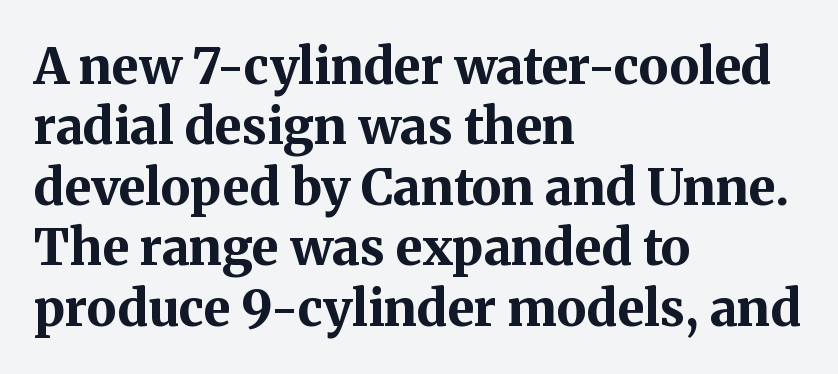
{"serif": "yes", "italic": "no", "bold": "yes", "weight": "bold", "width": "normal", "stroke_contrast": "medium", "x_height": "medium", "monospaced": "no", "underline": "no", "align": "left", "line_spacing_ratio": 1.21, "letter_spacing": "normal", "letter_spacing_em": 0.0, "glyph_px": 50}
